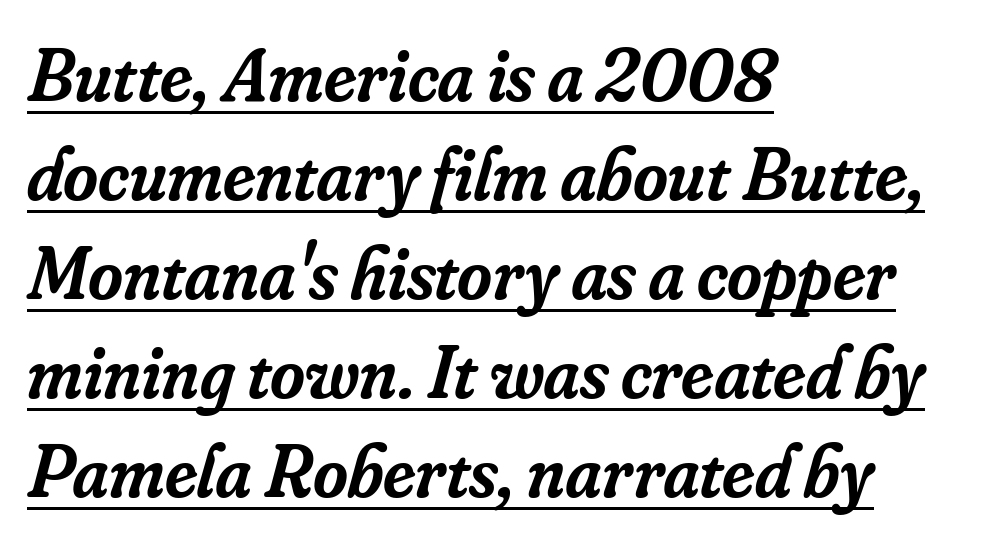
The image shows 75 px semibold serif type, italic (leaning right); set left-aligned, normal line spacing (1.32x), normal letter spacing, underlined; low stroke contrast and a small x-height.
